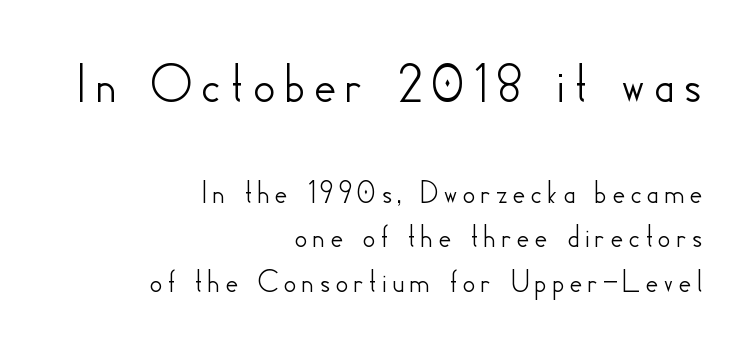
The image shows 57 px sans-serif type, upright; set right-aligned, normal line spacing (1.35x), not underlined; the first (top) block is 1.73x larger; low stroke contrast and a small x-height.
